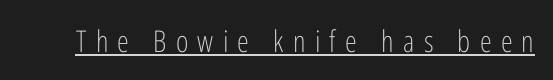
The image shows 30 px light, condensed sans-serif type, upright; set unusually wide letter spacing (+0.31 em), underlined; low stroke contrast and a medium x-height.
